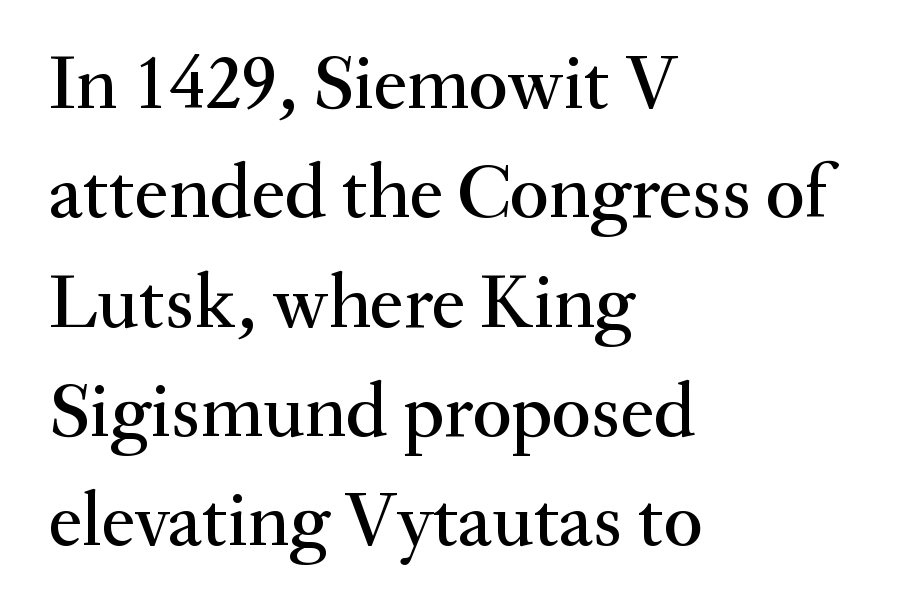
Q: Is the text italic (slanted)? A: No, it is upright.
Q: Is the typeface a serif or a sans-serif typeface? A: Serif.
Q: Is the text underlined? A: No.
Q: How is the paragraph aligned? A: Left-aligned.
Q: Is the spacing between letters normal or unusually wide? A: Normal.
Q: Is the spacing between lines tight, normal or loose? A: Normal.
Q: Width (condensed, normal, or wide)? A: Normal.
Q: Stroke contrast? A: Medium.
Q: x-height? A: Small.
Q: Monospaced? A: No.
